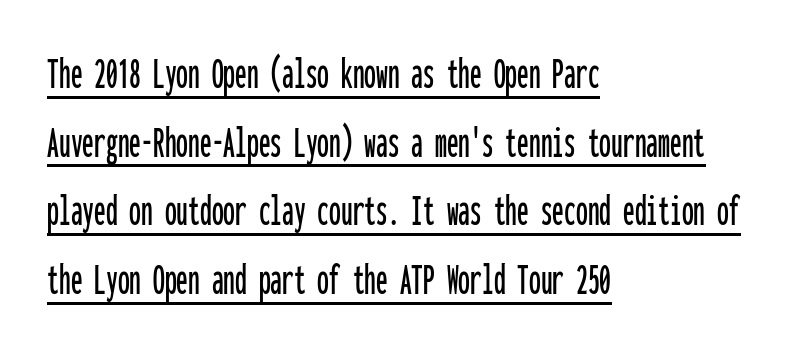
{"serif": "no", "italic": "no", "width": "condensed", "stroke_contrast": "low", "x_height": "medium", "monospaced": "yes", "underline": "yes", "align": "left", "line_spacing": "normal", "line_spacing_ratio": 1.46, "letter_spacing": "normal", "letter_spacing_em": 0.0, "glyph_px": 47}
